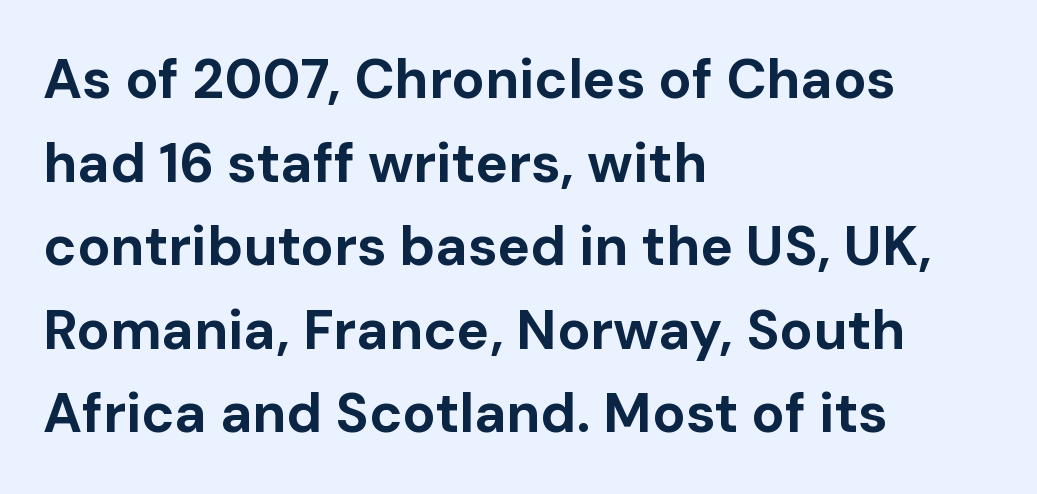
{"serif": "no", "italic": "no", "bold": "yes", "weight": "bold", "width": "normal", "stroke_contrast": "low", "x_height": "medium", "monospaced": "no", "underline": "no", "align": "left", "line_spacing": "normal", "line_spacing_ratio": 1.52, "letter_spacing": "normal", "letter_spacing_em": 0.0, "glyph_px": 55}
